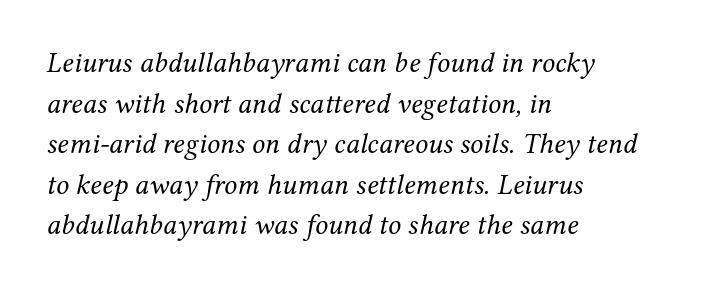
{"serif": "yes", "italic": "yes", "lean": "right", "slant_degrees": 12, "bold": "no", "weight": "regular", "width": "normal", "stroke_contrast": "medium", "x_height": "medium", "monospaced": "no", "underline": "no", "align": "left", "line_spacing": "normal", "line_spacing_ratio": 1.4, "letter_spacing": "normal", "letter_spacing_em": 0.0, "glyph_px": 29}
